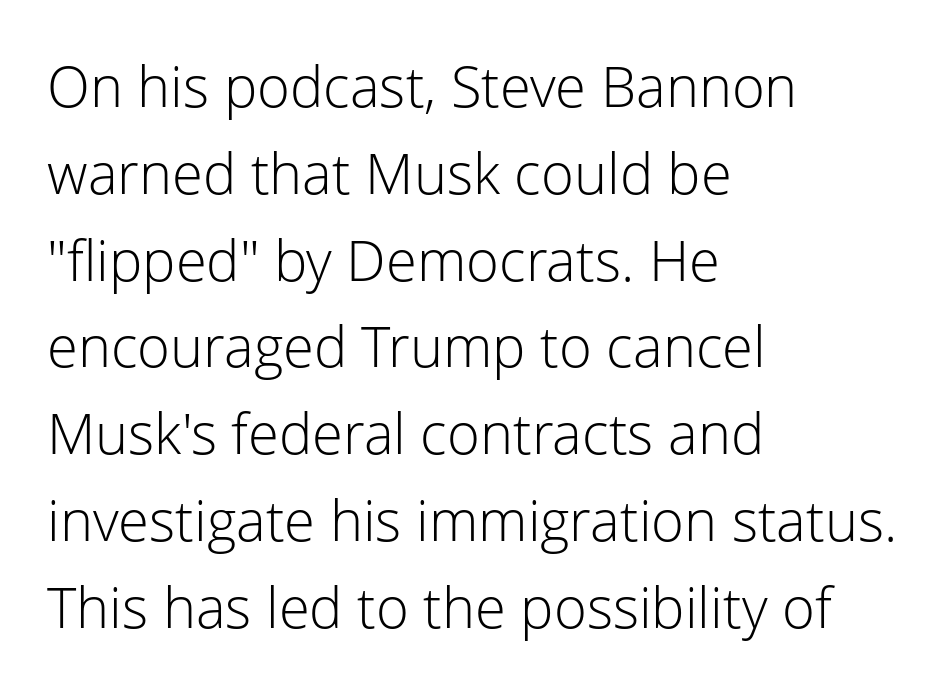
Stems and bowls with no extra thickness — not bold. The designer went with a sans here, leaving each stem footless. It's the straight-up-and-down kind of type. Line spacing here is normal. The gap between lines stays unmarked.
